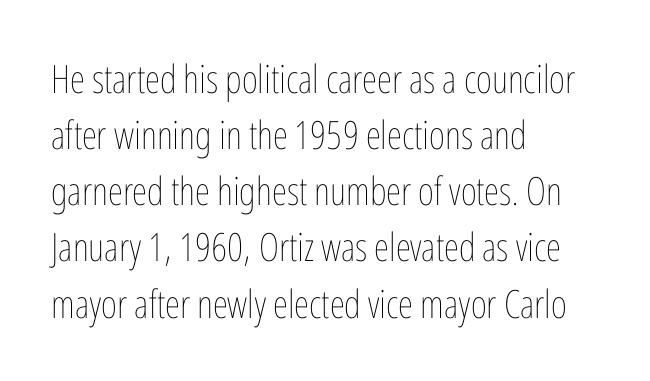
The image shows 39 px thin, condensed type, upright; set left-aligned, normal line spacing (1.44x), normal letter spacing, not underlined; low stroke contrast and a medium x-height.
